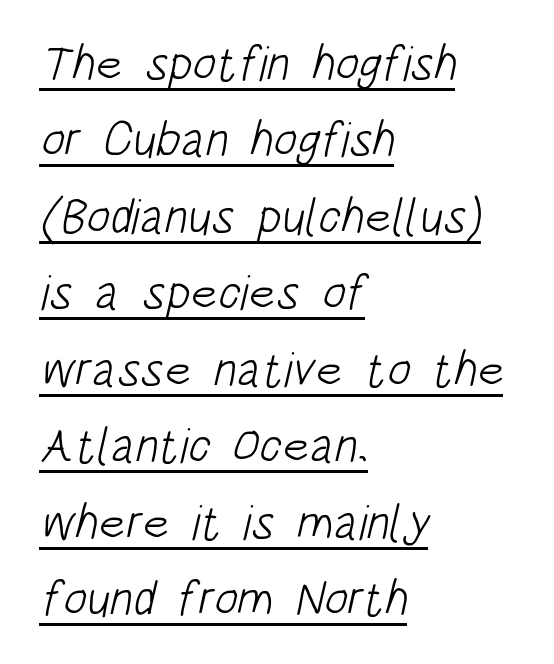
Q: Is the text bold? A: No.
Q: Is the typeface a serif or a sans-serif typeface? A: Sans-serif.
Q: Is the text underlined? A: Yes.
Q: How is the paragraph aligned? A: Left-aligned.
Q: Is the spacing between letters normal or unusually wide? A: Normal.
Q: Is the spacing between lines tight, normal or loose? A: Normal.
Q: Width (condensed, normal, or wide)? A: Condensed.
Q: Stroke contrast? A: Low.
Q: x-height? A: Large.
Q: Monospaced? A: No.
